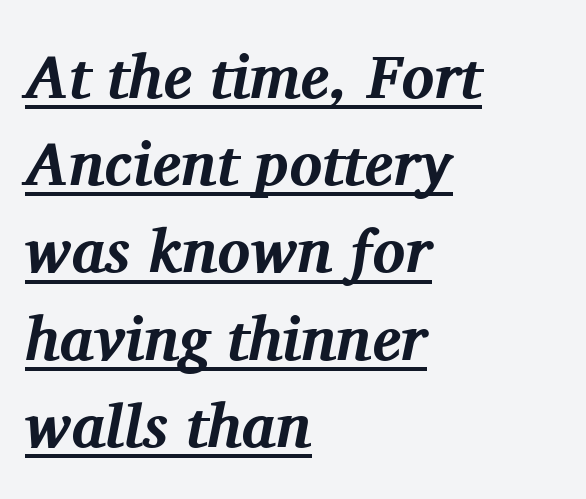
The image shows 61 px bold serif type, italic (leaning right); set left-aligned, normal line spacing (1.43x), normal letter spacing, underlined; medium stroke contrast and a medium x-height.
